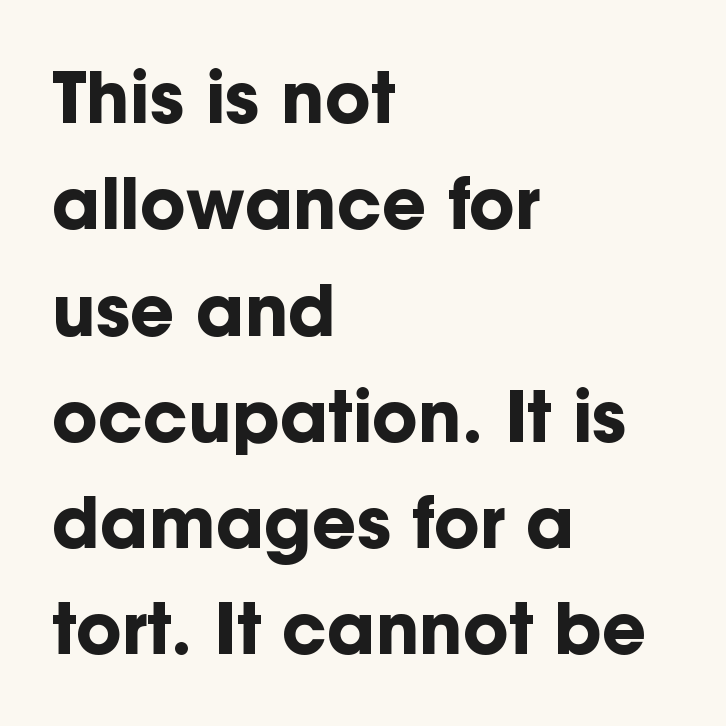
{"serif": "no", "italic": "no", "bold": "yes", "weight": "bold", "width": "normal", "stroke_contrast": "low", "x_height": "medium", "monospaced": "no", "underline": "no", "align": "left", "line_spacing": "normal", "line_spacing_ratio": 1.54, "letter_spacing": "normal", "letter_spacing_em": 0.0, "glyph_px": 69}
